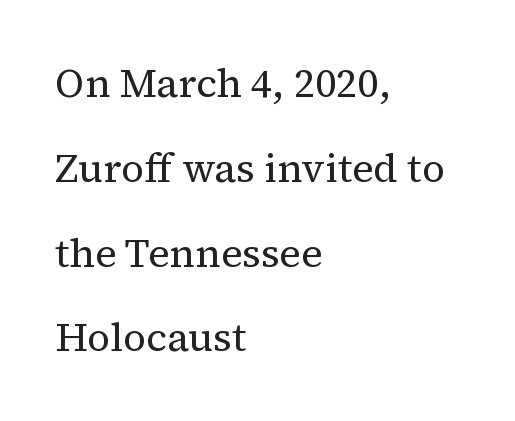
Q: Is the text bold? A: No.
Q: Is the text italic (slanted)? A: No, it is upright.
Q: Is the typeface a serif or a sans-serif typeface? A: Serif.
Q: Is the text underlined? A: No.
Q: How is the paragraph aligned? A: Left-aligned.
Q: Is the spacing between letters normal or unusually wide? A: Normal.
Q: Is the spacing between lines tight, normal or loose? A: Loose.
Q: Width (condensed, normal, or wide)? A: Normal.
Q: Stroke contrast? A: Medium.
Q: x-height? A: Medium.
Q: Monospaced? A: No.
